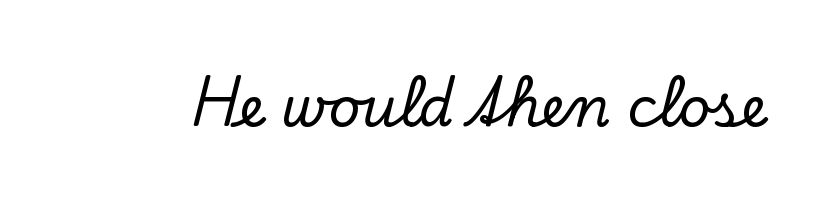
Note the varied advance widths — an 'i' is clearly narrower than an 'm'. Default kerning and tracking; the words read as compact shapes. Nobody drew a line under any word here. Does the type have serifs? Yes, each stem ends in a small foot.
